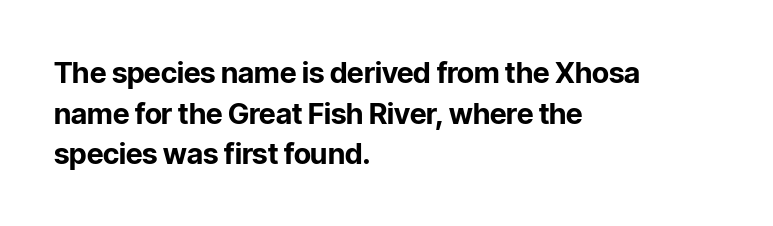
{"serif": "no", "italic": "no", "bold": "yes", "weight": "bold", "width": "normal", "stroke_contrast": "low", "x_height": "medium", "monospaced": "no", "underline": "no", "align": "left", "line_spacing": "normal", "line_spacing_ratio": 1.4, "letter_spacing": "normal", "letter_spacing_em": 0.0, "glyph_px": 29}
